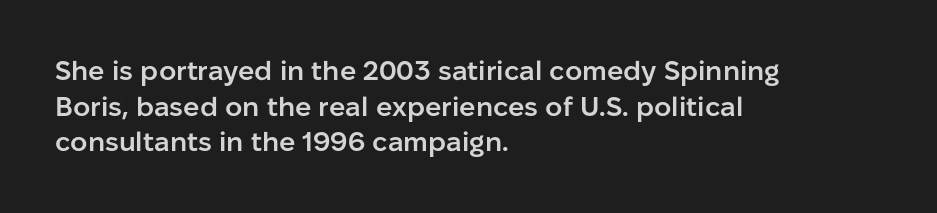
{"italic": "no", "bold": "semi", "underline": "no", "align": "left", "line_spacing": "normal", "line_spacing_ratio": 1.32, "letter_spacing": "normal", "letter_spacing_em": 0.0, "glyph_px": 27}
